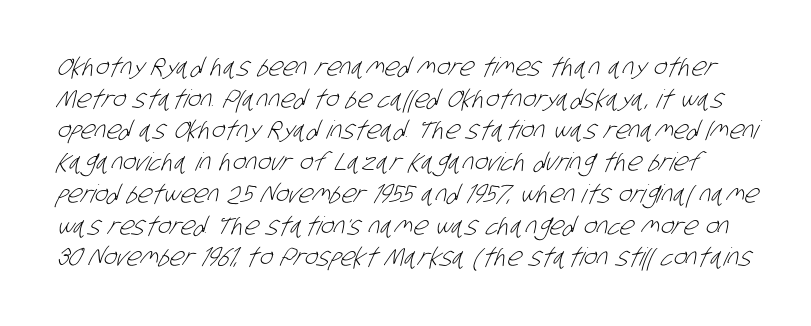
Q: Is the text bold? A: No.
Q: Is the text underlined? A: No.
Q: Is the spacing between letters normal or unusually wide? A: Normal.
Q: Is the spacing between lines tight, normal or loose? A: Normal.
